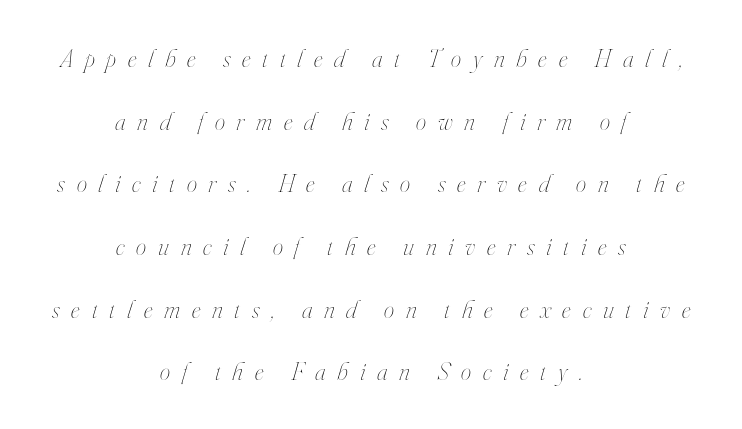
Q: Is the text bold? A: No.
Q: Is the text italic (slanted)? A: Yes, it leans right by about 16 degrees.
Q: Is the text underlined? A: No.
Q: How is the paragraph aligned? A: Centered.
Q: Is the spacing between letters normal or unusually wide? A: Unusually wide.
Q: Is the spacing between lines tight, normal or loose? A: Loose.
